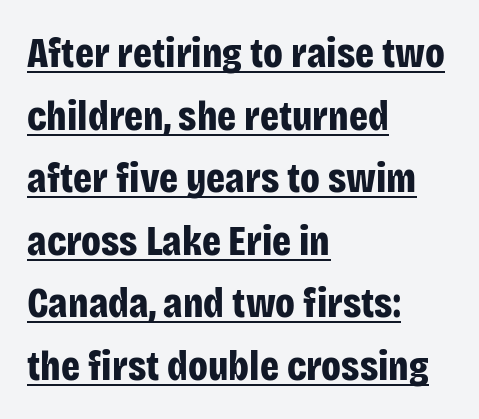
The passage shown is underscored from start to finish. The paragraph has a hard left edge and a soft right edge. These lines were composed using upright roman letters. Set as a true bold cut, around the 700 mark. Looks like regular typesetting: each glyph gets only the width it needs. The horizontal fit of the characters is conventional and even.
